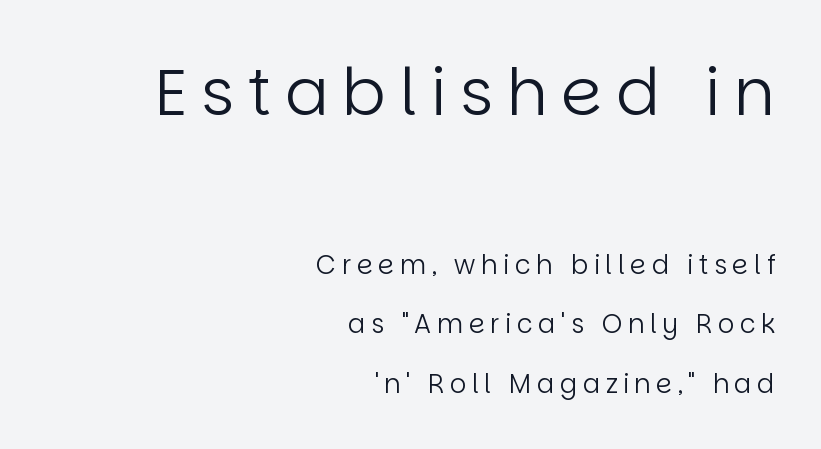
The type family on display is of the sans-serif kind. Is there much room between lines? Yes — plenty of vertical air separates them. The foot of each line stays bare and open. In this sample the first text group is rendered at the bigger scale. Posture: straight, roman, zero tilt. Proportional: the letters do not fall into vertical columns.
